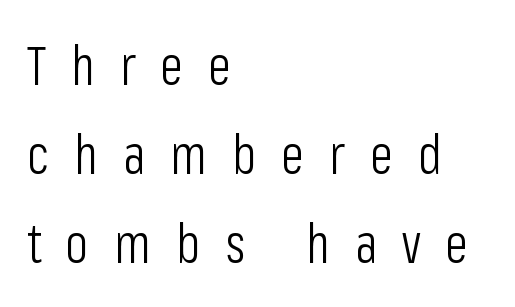
The letters advance in unequal steps, a hallmark of proportional type. Every stem runs plumb, perpendicular to the baseline. The lines in this sample share a left origin and differ only in where they stop. Does extra space separate the letters? Yes, quite a lot of it. Check where the strokes stop: nothing finishes them off — pure sans.
